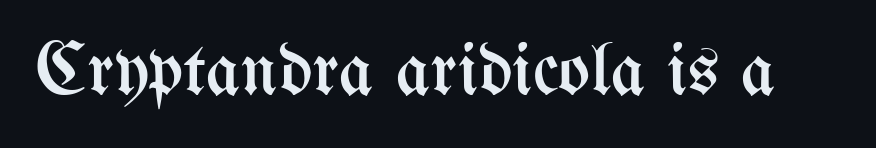
The face used here is proportionally spaced, like ordinary book or web type. Stroke mass is kept to a normal reading level or below. Do the letters lean? They stand straight. Only glyphs here, with clear space below each row. Does extra space separate the letters? No, they use regular spacing.
